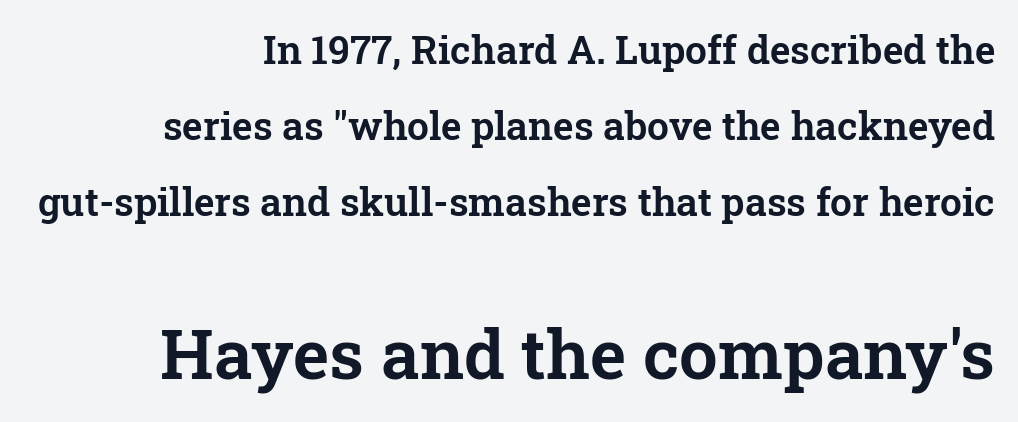
Q: Is the text italic (slanted)? A: No, it is upright.
Q: Is the typeface a serif or a sans-serif typeface? A: Serif.
Q: Is the text underlined? A: No.
Q: How is the paragraph aligned? A: Right-aligned.
Q: Is the spacing between letters normal or unusually wide? A: Normal.
Q: Is the spacing between lines tight, normal or loose? A: Loose.
Q: Which block of text is set in a larger size, the first (top) or the second (bottom)? A: The second (bottom) one.
Q: Width (condensed, normal, or wide)? A: Normal.
Q: Stroke contrast? A: Low.
Q: x-height? A: Medium.
Q: Monospaced? A: No.
